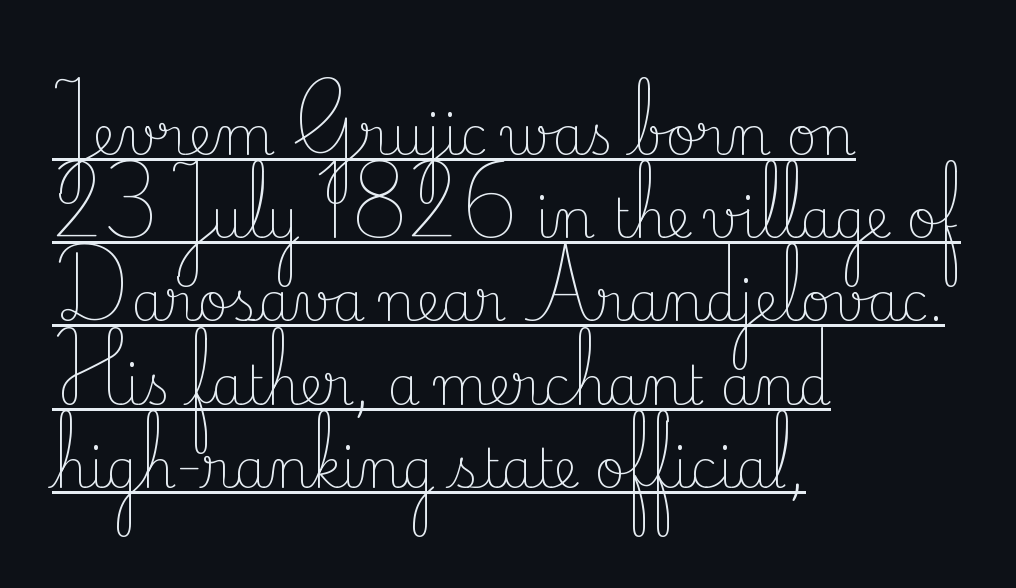
The image shows 53 px light serif type, upright; set left-aligned, normal line spacing (1.57x), normal letter spacing, underlined; low stroke contrast and a small x-height.
